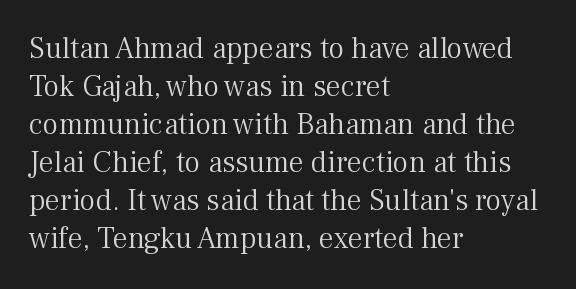
{"serif": "yes", "italic": "no", "bold": "no", "weight": "light", "width": "normal", "stroke_contrast": "medium", "x_height": "medium", "monospaced": "no", "underline": "no", "align": "left", "line_spacing": "normal", "line_spacing_ratio": 1.27, "letter_spacing": "normal", "letter_spacing_em": 0.0, "glyph_px": 30}
